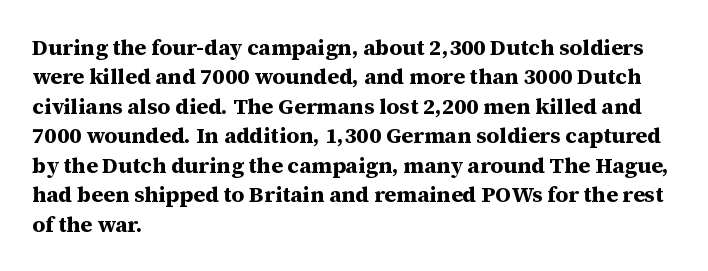
The vertical gap from one line to the next is medium. The rendering uses a bold face; every stroke is thick and dark. When letters stand straight like this, we call the style roman or upright. A typesetter would call this zero additional tracking.
